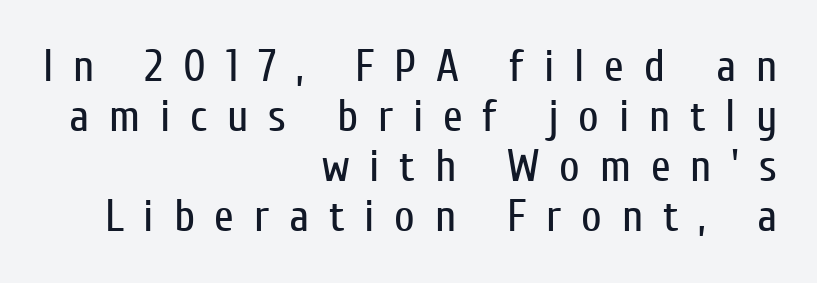
{"serif": "no", "italic": "no", "bold": "no", "weight": "regular", "width": "condensed", "stroke_contrast": "low", "x_height": "medium", "monospaced": "no", "underline": "no", "align": "right", "line_spacing": "tight", "line_spacing_ratio": 1.11, "letter_spacing": "wide", "letter_spacing_em": 0.44, "glyph_px": 45}
